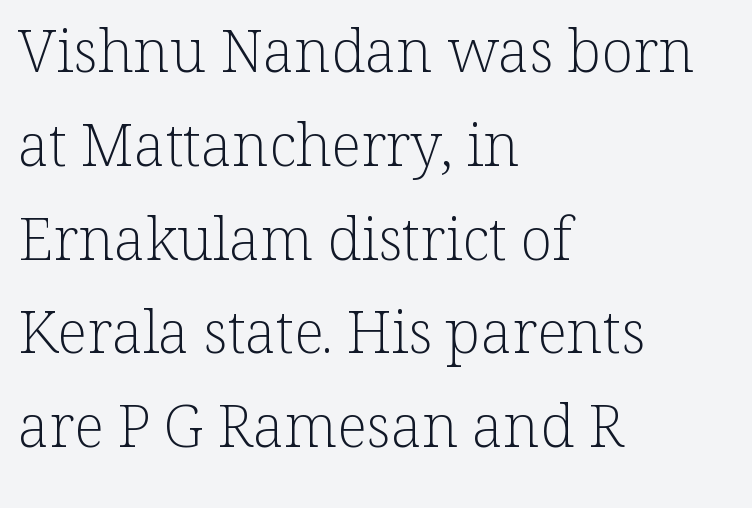
{"serif": "yes", "italic": "no", "bold": "no", "weight": "light", "width": "normal", "stroke_contrast": "low", "x_height": "medium", "monospaced": "no", "underline": "no", "align": "left", "line_spacing": "normal", "line_spacing_ratio": 1.59, "letter_spacing": "normal", "letter_spacing_em": 0.0, "glyph_px": 59}
